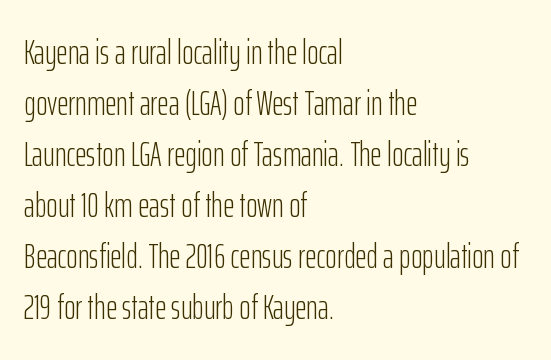
Q: Is the text bold? A: No.
Q: Is the text italic (slanted)? A: No, it is upright.
Q: Is the typeface a serif or a sans-serif typeface? A: Sans-serif.
Q: Is the text underlined? A: No.
Q: How is the paragraph aligned? A: Left-aligned.
Q: Is the spacing between letters normal or unusually wide? A: Normal.
Q: Is the spacing between lines tight, normal or loose? A: Normal.
Q: Width (condensed, normal, or wide)? A: Condensed.
Q: Stroke contrast? A: Low.
Q: x-height? A: Medium.
Q: Monospaced? A: No.
